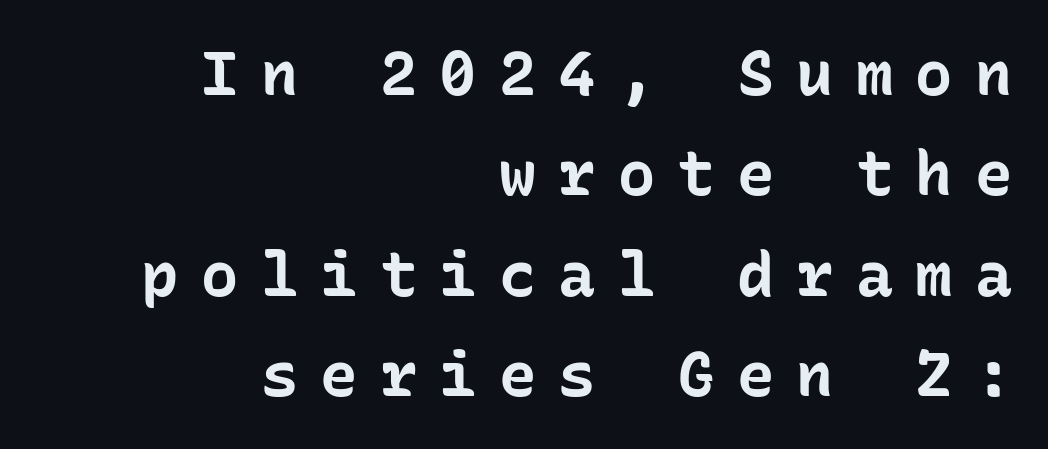
Q: Is the text bold? A: Yes.
Q: Is the text italic (slanted)? A: No, it is upright.
Q: Is the typeface a serif or a sans-serif typeface? A: Sans-serif.
Q: Is the text underlined? A: No.
Q: How is the paragraph aligned? A: Right-aligned.
Q: Is the spacing between letters normal or unusually wide? A: Unusually wide.
Q: Is the spacing between lines tight, normal or loose? A: Normal.
Q: Width (condensed, normal, or wide)? A: Normal.
Q: Stroke contrast? A: Low.
Q: x-height? A: Medium.
Q: Monospaced? A: Yes.
